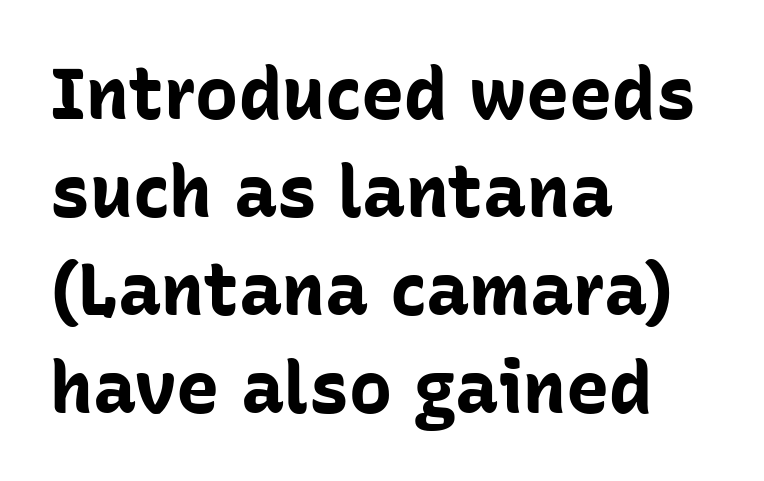
{"serif": "no", "italic": "no", "bold": "yes", "weight": "bold", "width": "normal", "stroke_contrast": "low", "x_height": "medium", "monospaced": "no", "underline": "no", "align": "left", "line_spacing": "normal", "line_spacing_ratio": 1.36, "letter_spacing": "normal", "letter_spacing_em": 0.0, "glyph_px": 72}
